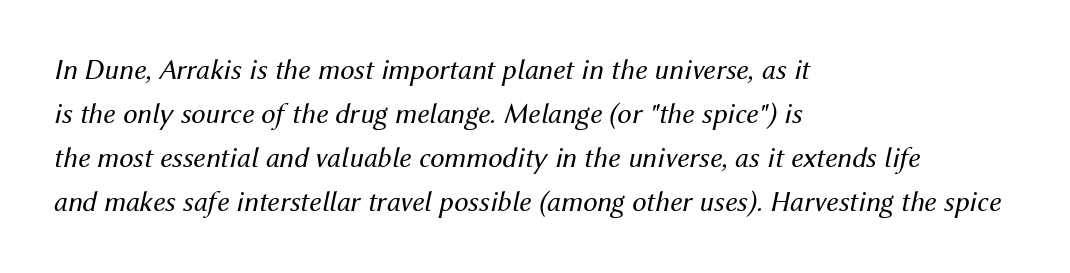
{"italic": "yes", "lean": "right", "slant_degrees": 12, "bold": "no", "weight": "regular", "width": "normal", "stroke_contrast": "medium", "x_height": "medium", "monospaced": "no", "underline": "no", "align": "left", "line_spacing": "normal", "line_spacing_ratio": 1.52, "letter_spacing": "normal", "letter_spacing_em": 0.0, "glyph_px": 29}
